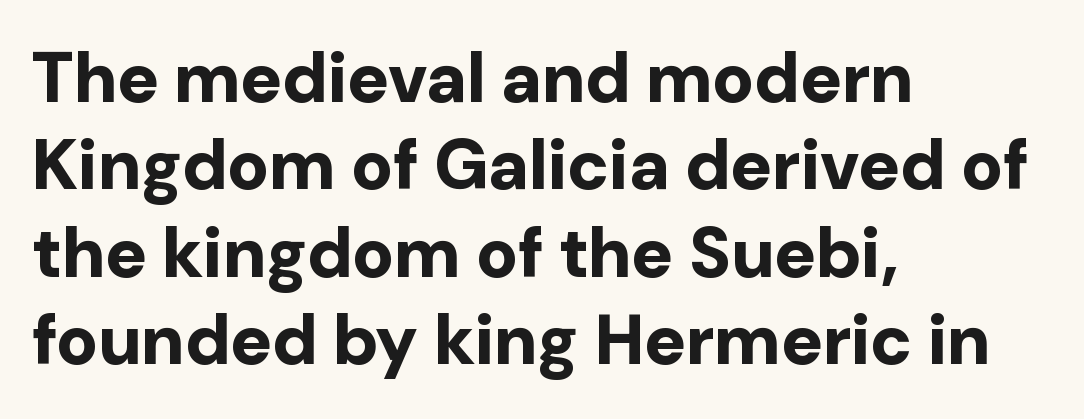
Serifs: no, the terminals of the letterforms are clean. Inter-character spacing is left at the font's built-in metrics. Reading down the column, the eye jumps a familiar distance to each next line. Thick stems and heavy bowls — unmistakably bold.
